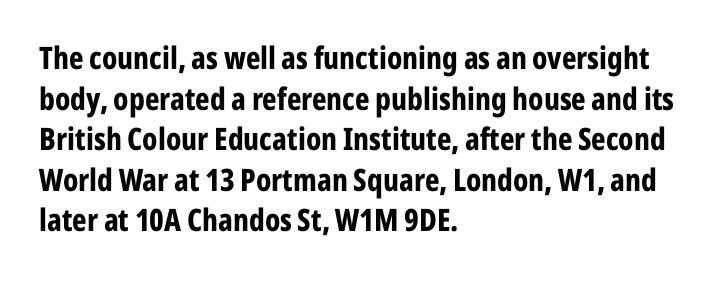
The image shows 31 px bold, condensed sans-serif type, upright; set left-aligned, normal line spacing (1.31x), normal letter spacing, not underlined; low stroke contrast and a medium x-height.
